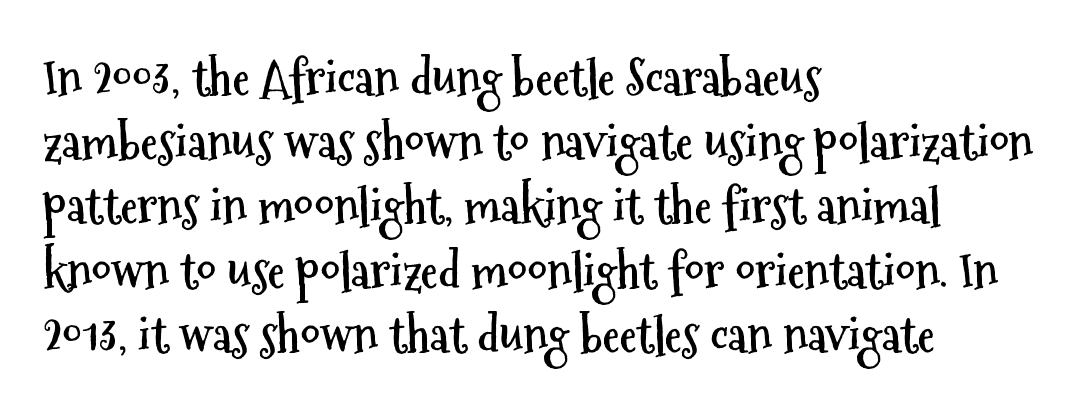
Q: Is the text bold? A: Yes.
Q: Is the text italic (slanted)? A: No, it is upright.
Q: Is the typeface a serif or a sans-serif typeface? A: Sans-serif.
Q: Is the text underlined? A: No.
Q: How is the paragraph aligned? A: Left-aligned.
Q: Is the spacing between letters normal or unusually wide? A: Normal.
Q: Is the spacing between lines tight, normal or loose? A: Normal.
Q: Width (condensed, normal, or wide)? A: Condensed.
Q: Stroke contrast? A: Medium.
Q: x-height? A: Medium.
Q: Monospaced? A: No.
